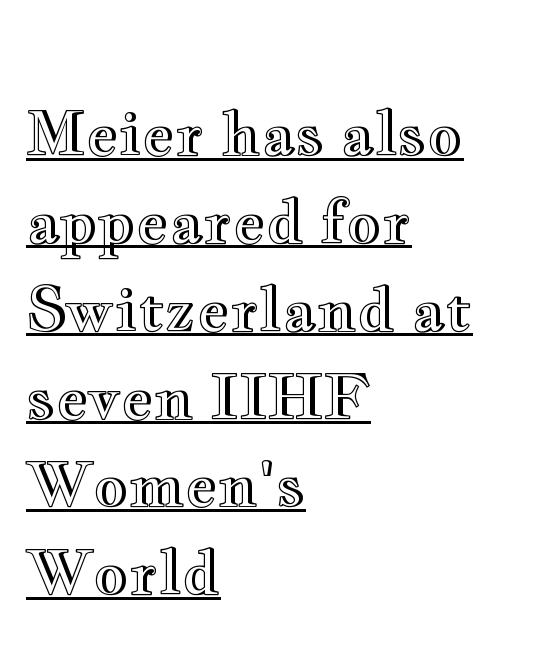
The image shows 61 px wide type, upright; set left-aligned, normal line spacing (1.44x), normal letter spacing, underlined; a small x-height.
